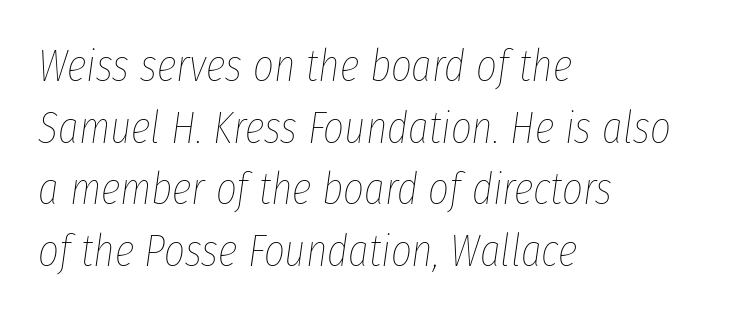
The image shows 45 px thin, condensed type, italic (leaning right); set left-aligned, normal line spacing (1.37x), normal letter spacing, not underlined; low stroke contrast and a medium x-height.
